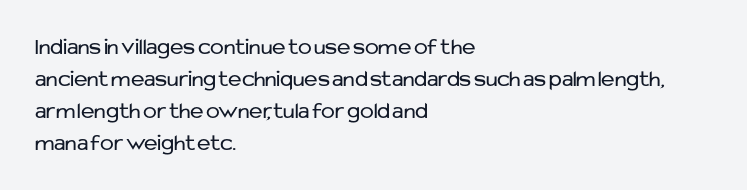
Q: Is the text bold? A: No.
Q: Is the text italic (slanted)? A: No, it is upright.
Q: Is the text underlined? A: No.
Q: How is the paragraph aligned? A: Left-aligned.
Q: Is the spacing between letters normal or unusually wide? A: Normal.
Q: Is the spacing between lines tight, normal or loose? A: Normal.
